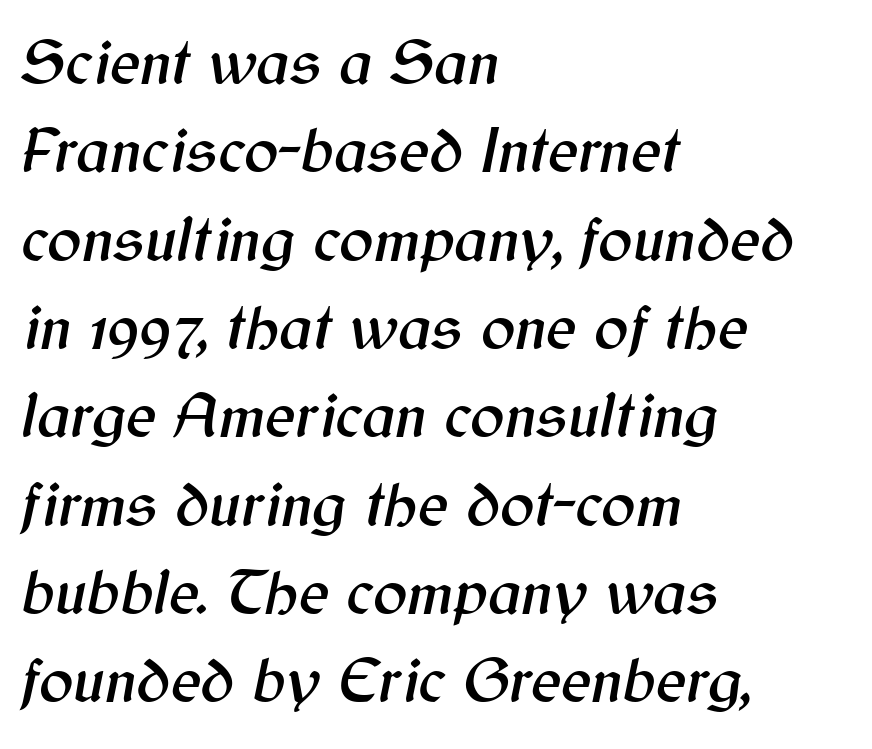
Italic: yes, the glyphs are oblique. The letters advance in unequal steps, a hallmark of proportional type. These lines stack with their left ends in a neat column. Unmarked baselines from the first word to the last.
